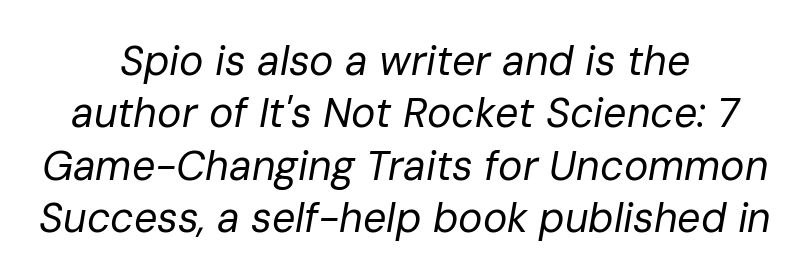
The image shows 41 px regular-weight type, italic (leaning right); set centered, normal line spacing (1.28x), normal letter spacing, not underlined; low stroke contrast and a medium x-height.
